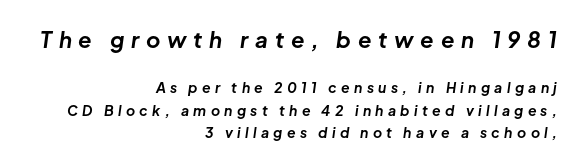
The image shows 22 px bold type, italic (leaning right); set right-aligned, normal line spacing (1.61x), unusually wide letter spacing (+0.31 em), not underlined; the first (top) block is 1.57x larger.
